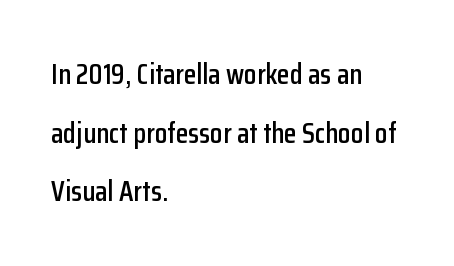
Q: Is the text italic (slanted)? A: No, it is upright.
Q: Is the typeface a serif or a sans-serif typeface? A: Sans-serif.
Q: Is the text underlined? A: No.
Q: How is the paragraph aligned? A: Left-aligned.
Q: Is the spacing between letters normal or unusually wide? A: Normal.
Q: Is the spacing between lines tight, normal or loose? A: Loose.
Q: Width (condensed, normal, or wide)? A: Condensed.
Q: Stroke contrast? A: Low.
Q: x-height? A: Medium.
Q: Monospaced? A: No.
